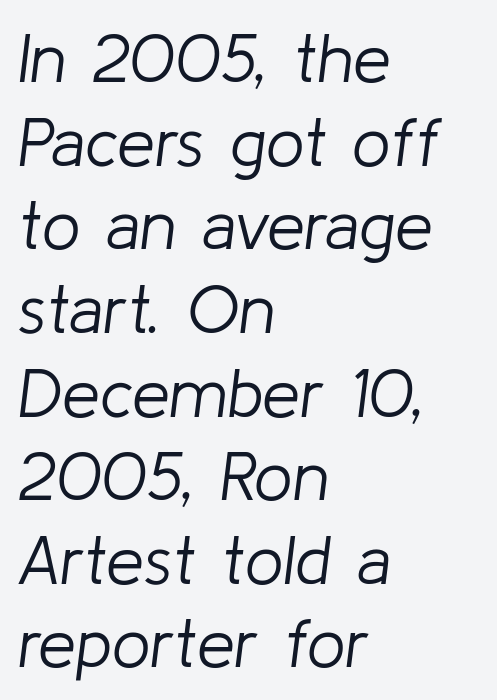
Think standard paragraph weight, or any step lighter than that. It's the slanting kind of type. Honestly, there is no underline to notice here at all. The typesetter chose a ragged-right arrangement here. Each word holds together tightly as a unit, with standard inter-letter gaps.
